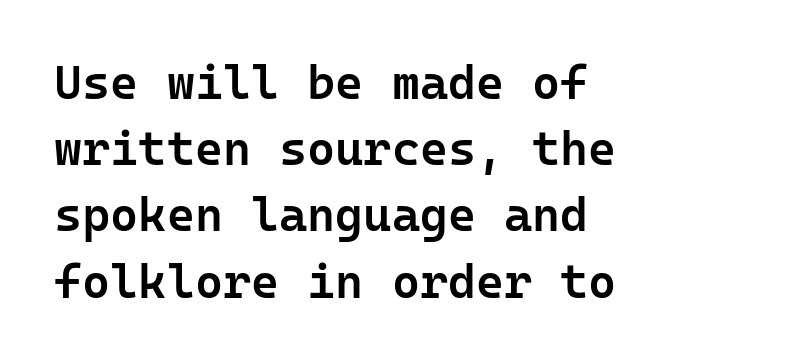
The tracking reads as untouched default to a designer's eye. Are there feet on the stems? There aren't — it's a sans. Whoever set this chose a conventional vertical rhythm. Descenders hang freely into open space.
